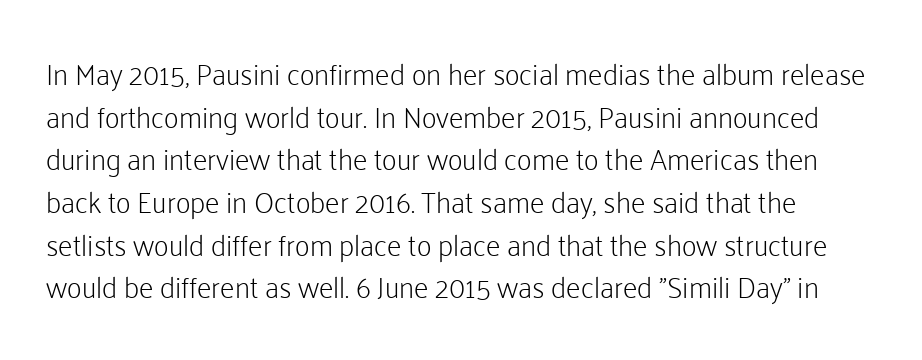
Q: Is the text bold? A: No.
Q: Is the text italic (slanted)? A: No, it is upright.
Q: Is the typeface a serif or a sans-serif typeface? A: Sans-serif.
Q: Is the text underlined? A: No.
Q: Is the spacing between letters normal or unusually wide? A: Normal.
Q: Is the spacing between lines tight, normal or loose? A: Normal.
Q: Width (condensed, normal, or wide)? A: Normal.
Q: Stroke contrast? A: Low.
Q: x-height? A: Medium.
Q: Monospaced? A: No.
